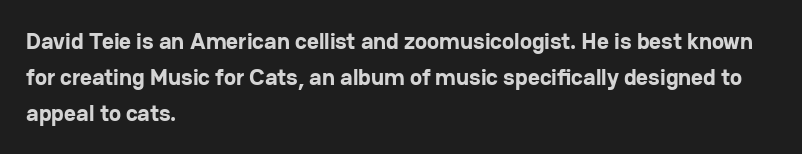
The line-height multiplier appears to be the usual default. Plain, unruled lines of type. The type is set solid horizontally, with unmodified tracking. Horizontal alignment here is leftward, the default for most running prose. Does the weight exceed regular? Yes, all the way to bold.
